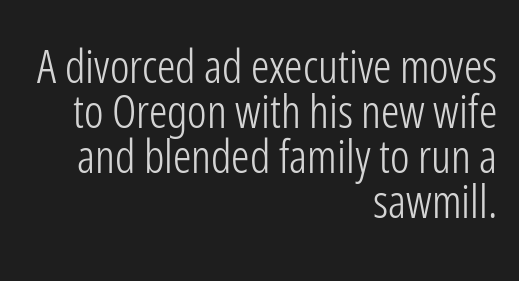
The typesetter chose a ragged-left arrangement here. The cut favours lightness, reaching ordinary text weight at its darkest. Nothing sits at the stroke ends, so this counts as sans-serif. Words float on clear page, feet unadorned. Vertical strokes here are truly vertical.
